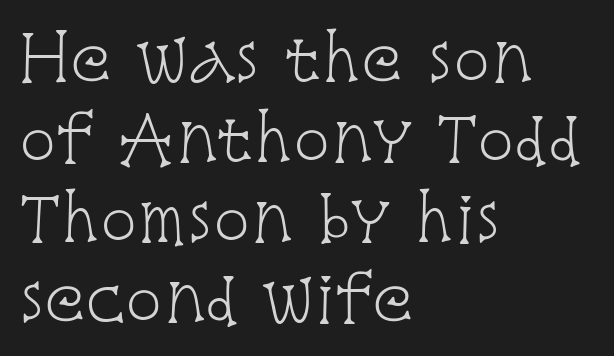
Q: Is the text bold? A: No.
Q: Is the text italic (slanted)? A: No, it is upright.
Q: Is the typeface a serif or a sans-serif typeface? A: Serif.
Q: Is the text underlined? A: No.
Q: How is the paragraph aligned? A: Left-aligned.
Q: Is the spacing between letters normal or unusually wide? A: Normal.
Q: Is the spacing between lines tight, normal or loose? A: Normal.
Q: Width (condensed, normal, or wide)? A: Condensed.
Q: Stroke contrast? A: Low.
Q: x-height? A: Large.
Q: Monospaced? A: No.
